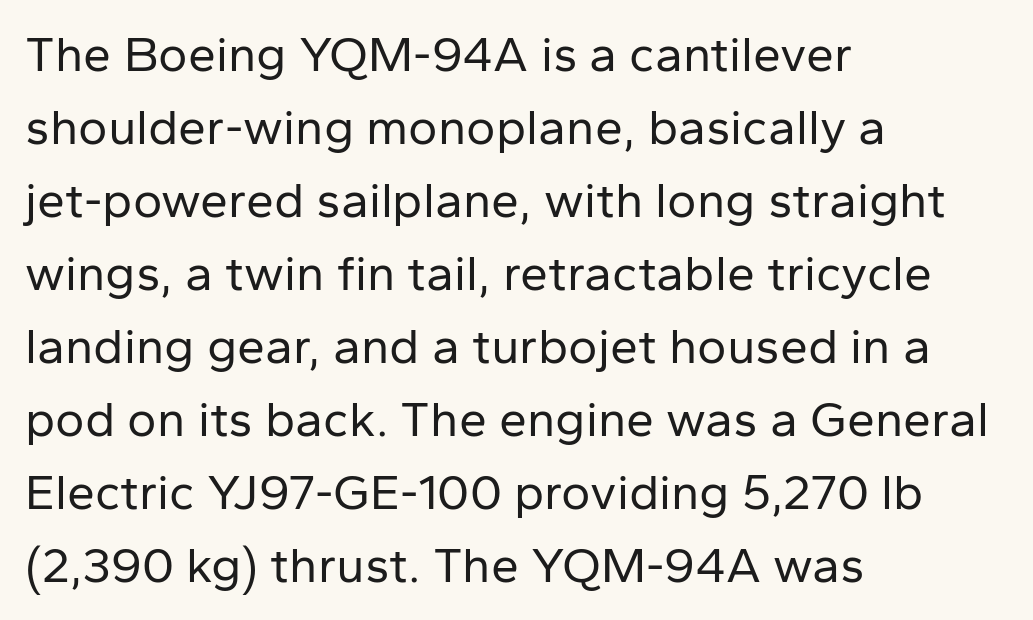
{"serif": "no", "italic": "no", "bold": "no", "weight": "regular", "width": "normal", "stroke_contrast": "low", "x_height": "medium", "monospaced": "no", "underline": "no", "align": "left", "line_spacing": "normal", "line_spacing_ratio": 1.46, "letter_spacing": "normal", "letter_spacing_em": 0.0, "glyph_px": 50}
